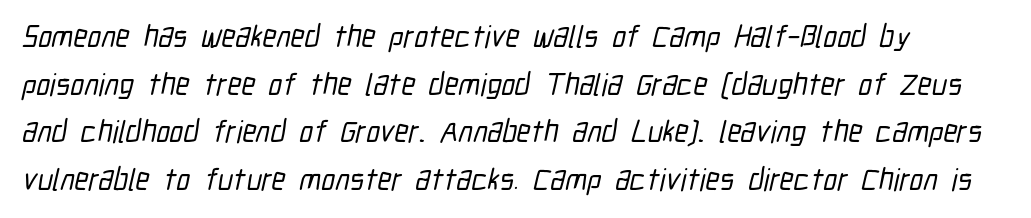
The image shows 31 px condensed sans-serif type; set left-aligned, normal line spacing (1.54x), normal letter spacing, not underlined; low stroke contrast and a medium x-height.
